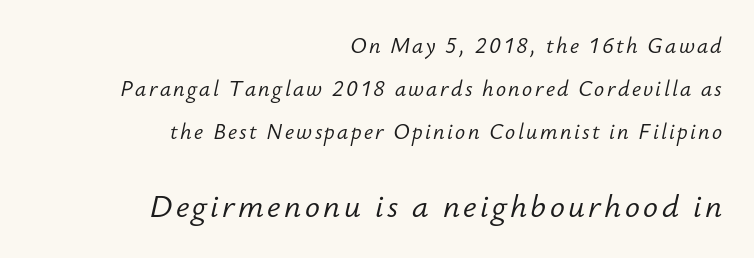
Honestly, the rows look like they've been pulled way apart. Right-aligned paragraph, ragged on the left. Between these two stacked blocks, the lower one wins on size. Plain, unruled lines of type.
